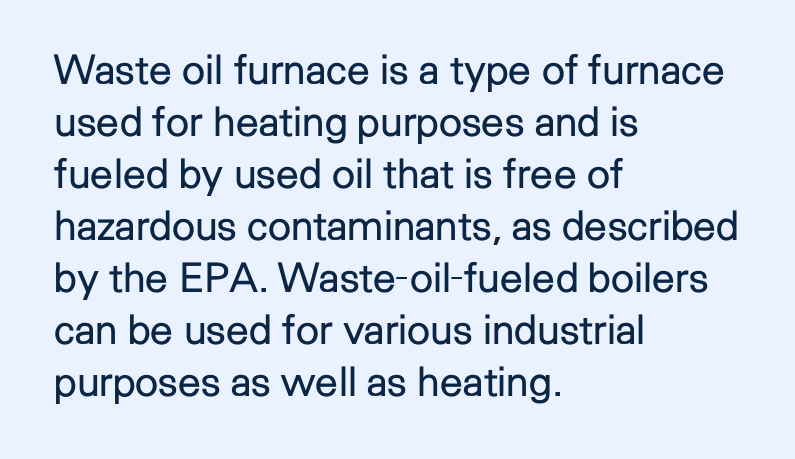
Q: Is the text bold? A: No.
Q: Is the text italic (slanted)? A: No, it is upright.
Q: Is the typeface a serif or a sans-serif typeface? A: Sans-serif.
Q: Is the text underlined? A: No.
Q: How is the paragraph aligned? A: Left-aligned.
Q: Is the spacing between letters normal or unusually wide? A: Normal.
Q: Is the spacing between lines tight, normal or loose? A: Normal.
Q: Width (condensed, normal, or wide)? A: Normal.
Q: Stroke contrast? A: Low.
Q: x-height? A: Medium.
Q: Monospaced? A: No.
